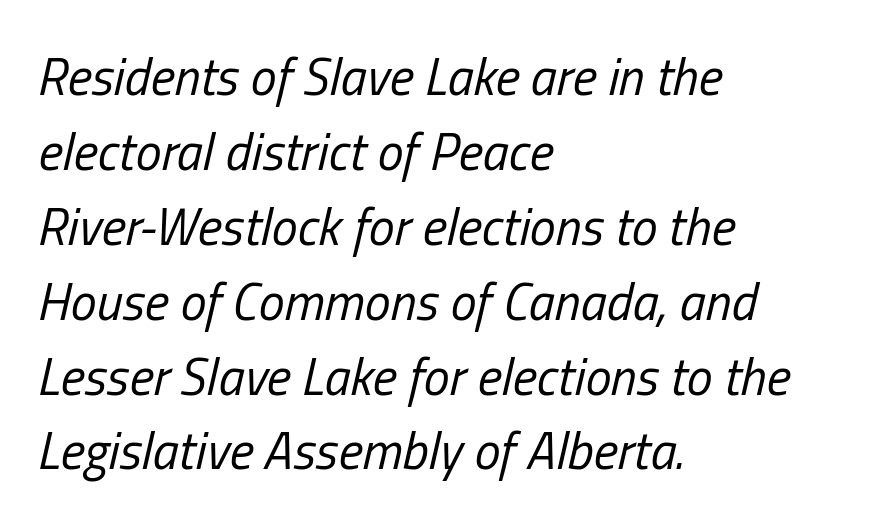
Q: Is the text bold? A: No.
Q: Is the text italic (slanted)? A: Yes, it leans right by about 13 degrees.
Q: Is the text underlined? A: No.
Q: How is the paragraph aligned? A: Left-aligned.
Q: Is the spacing between letters normal or unusually wide? A: Normal.
Q: Is the spacing between lines tight, normal or loose? A: Normal.
Q: Width (condensed, normal, or wide)? A: Condensed.
Q: Stroke contrast? A: Low.
Q: x-height? A: Medium.
Q: Monospaced? A: No.
